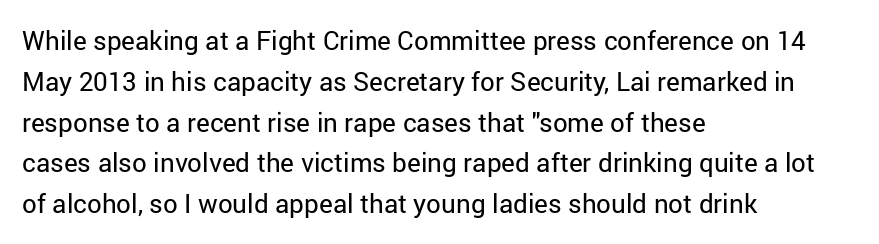
The image shows 26 px text type, upright; set left-aligned, normal line spacing (1.57x), normal letter spacing, not underlined.
